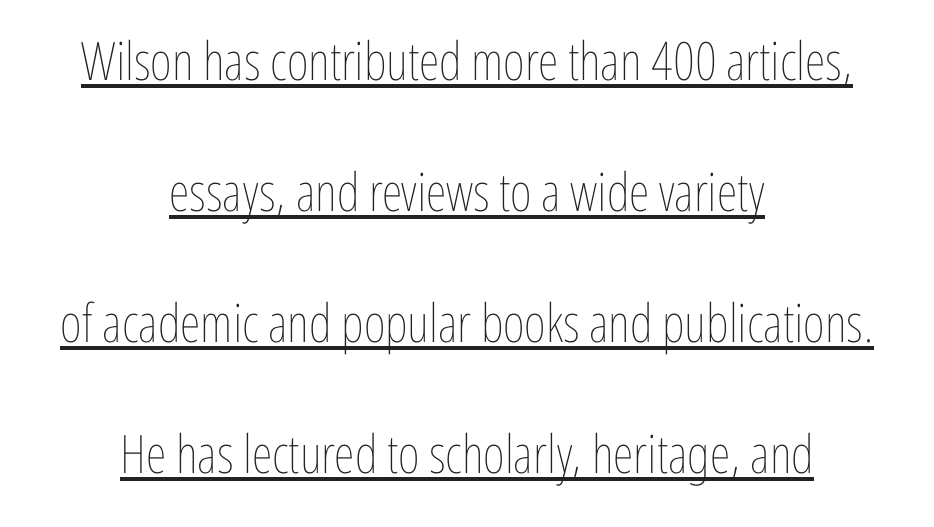
{"italic": "no", "bold": "no", "weight": "thin", "width": "condensed", "stroke_contrast": "low", "x_height": "medium", "monospaced": "no", "underline": "yes", "align": "center", "line_spacing": "loose", "line_spacing_ratio": 2.47, "letter_spacing": "normal", "letter_spacing_em": 0.0, "glyph_px": 53}
